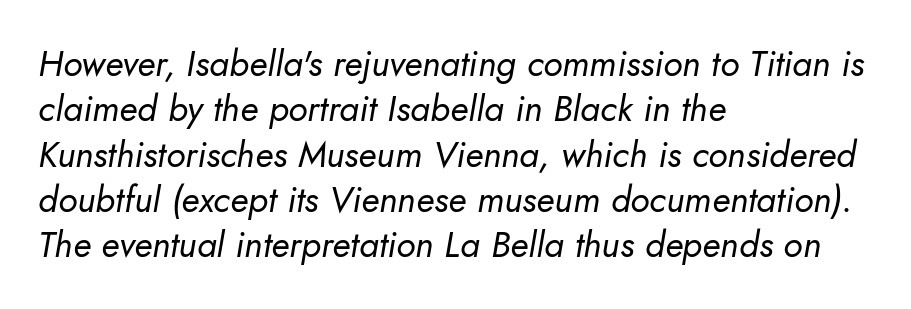
{"italic": "yes", "lean": "right", "slant_degrees": 10, "bold": "no", "weight": "regular", "width": "normal", "stroke_contrast": "low", "x_height": "small", "monospaced": "no", "underline": "no", "align": "left", "line_spacing": "normal", "line_spacing_ratio": 1.26, "letter_spacing": "normal", "letter_spacing_em": 0.0, "glyph_px": 36}
